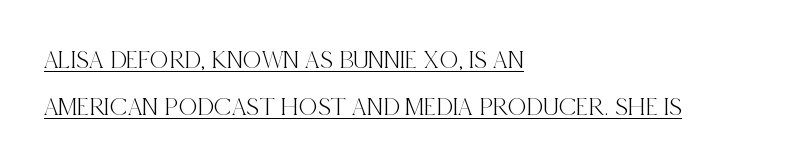
The image shows 26 px text type, upright; set left-aligned, line spacing 1.81x, normal letter spacing, underlined.
